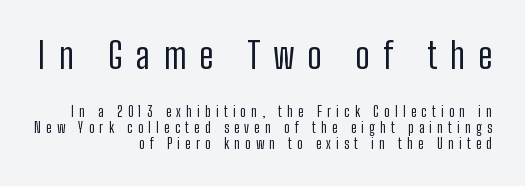
Q: Is the text bold? A: No.
Q: Is the text italic (slanted)? A: No, it is upright.
Q: Is the typeface a serif or a sans-serif typeface? A: Sans-serif.
Q: Is the text underlined? A: No.
Q: How is the paragraph aligned? A: Right-aligned.
Q: Is the spacing between letters normal or unusually wide? A: Unusually wide.
Q: Is the spacing between lines tight, normal or loose? A: Tight.
Q: Which block of text is set in a larger size, the first (top) or the second (bottom)? A: The first (top) one.
Q: Width (condensed, normal, or wide)? A: Condensed.
Q: Stroke contrast? A: Low.
Q: x-height? A: Medium.
Q: Monospaced? A: No.
